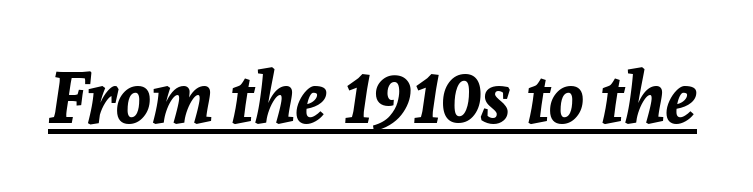
The image shows 72 px bold type, italic (leaning right); set normal letter spacing, underlined; low stroke contrast and a medium x-height.
